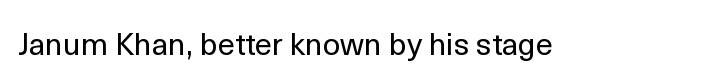
The image shows 31 px regular-weight sans-serif type, upright; set normal letter spacing, not underlined; a medium x-height.
